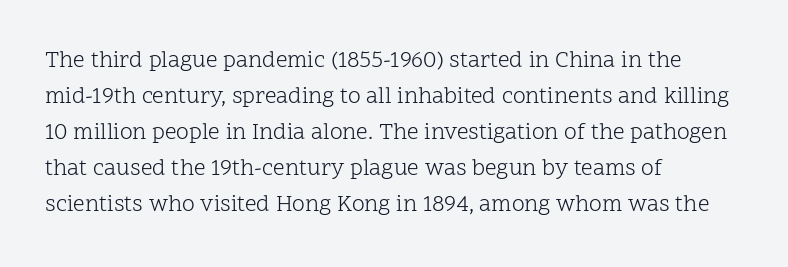
Q: Is the text bold? A: No.
Q: Is the text italic (slanted)? A: No, it is upright.
Q: Is the text underlined? A: No.
Q: How is the paragraph aligned? A: Left-aligned.
Q: Is the spacing between letters normal or unusually wide? A: Normal.
Q: Is the spacing between lines tight, normal or loose? A: Normal.
